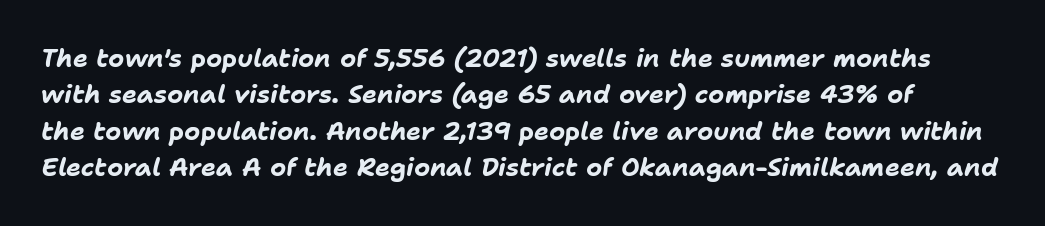
{"italic": "yes", "lean": "right", "slant_degrees": 11, "bold": "yes", "underline": "no", "line_spacing": "normal", "line_spacing_ratio": 1.46, "letter_spacing": "normal", "letter_spacing_em": 0.0, "glyph_px": 25}
